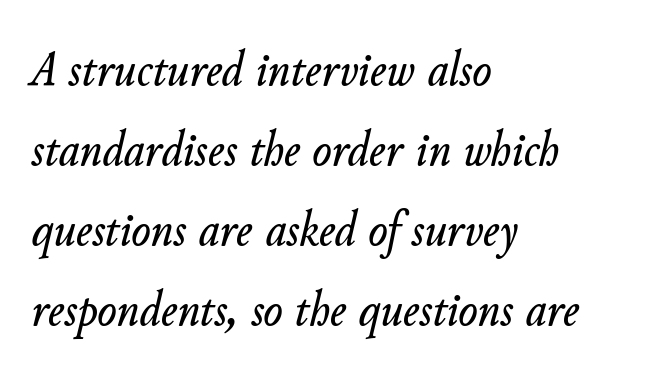
{"italic": "yes", "lean": "right", "slant_degrees": 11, "width": "normal", "stroke_contrast": "low", "x_height": "small", "monospaced": "no", "underline": "no", "align": "left", "line_spacing": "normal", "line_spacing_ratio": 1.57, "letter_spacing": "normal", "letter_spacing_em": 0.0, "glyph_px": 51}
